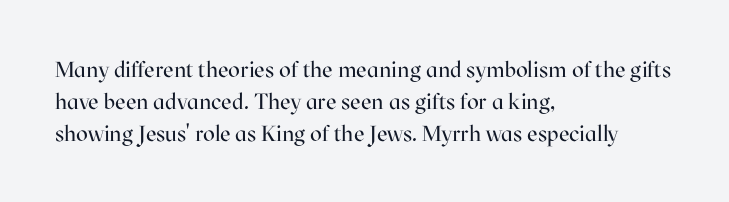
Q: Is the text bold? A: No.
Q: Is the text italic (slanted)? A: No, it is upright.
Q: Is the text underlined? A: No.
Q: How is the paragraph aligned? A: Left-aligned.
Q: Is the spacing between letters normal or unusually wide? A: Normal.
Q: Is the spacing between lines tight, normal or loose? A: Normal.
